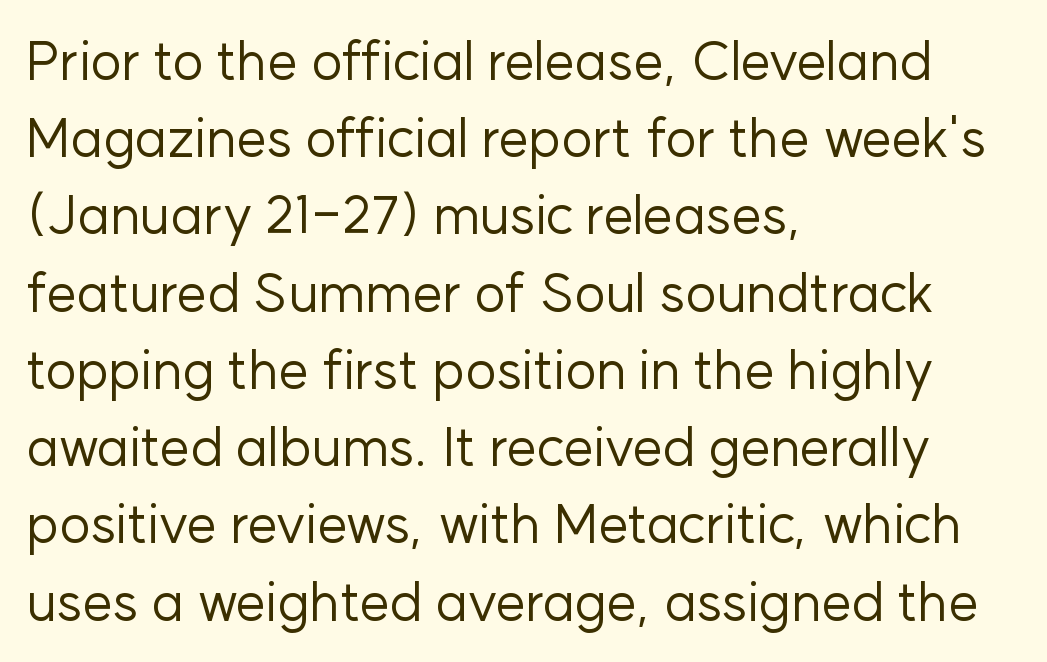
The image shows 54 px regular-weight sans-serif type, upright; set left-aligned, normal line spacing (1.43x), normal letter spacing, not underlined; low stroke contrast and a medium x-height.
